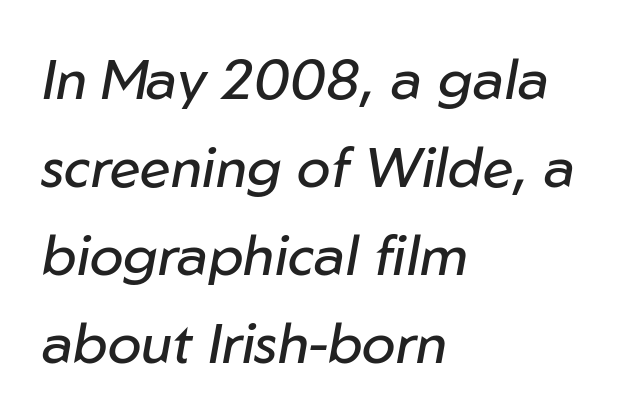
{"italic": "yes", "lean": "right", "slant_degrees": 10, "bold": "no", "weight": "regular", "width": "normal", "stroke_contrast": "low", "x_height": "medium", "monospaced": "no", "underline": "no", "align": "left", "line_spacing": "normal", "line_spacing_ratio": 1.57, "letter_spacing": "normal", "letter_spacing_em": 0.0, "glyph_px": 56}
